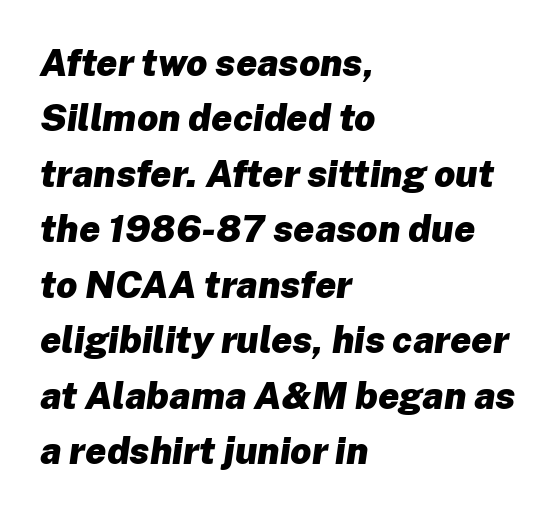
Anything drawn beneath the words? Only blank space. The line texture is even and compact thanks to regular tracking. Its strokes are broad and dark, the hallmark of bold type. The font's italic variant was chosen for this text. Note the varied advance widths — an 'i' is clearly narrower than an 'm'.
